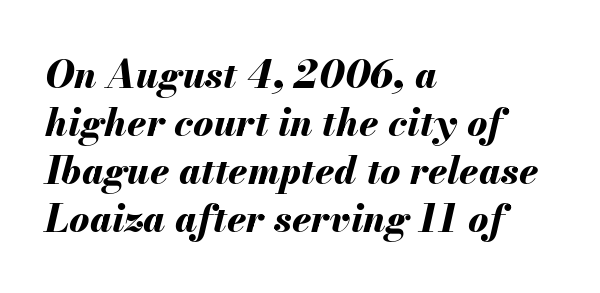
A bare baseline throughout the passage. On the weight axis this lands at bold, roughly 700. Honestly, the row spacing looks completely unremarkable. The letters advance in unequal steps, a hallmark of proportional type. A classic flush-left, rag-right setting is used for this passage. What stands out about the letter spacing? Nothing — it is the standard amount.
